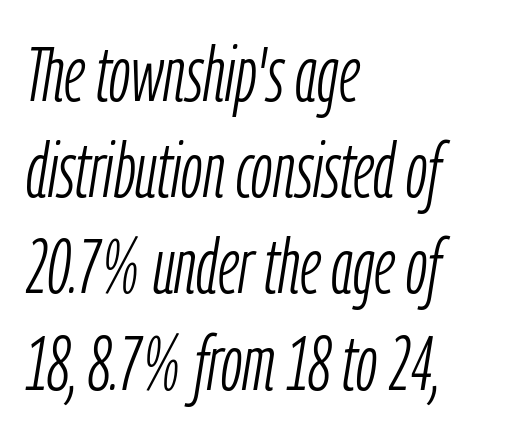
{"italic": "yes", "lean": "right", "slant_degrees": 9, "bold": "no", "weight": "light", "width": "condensed", "stroke_contrast": "low", "x_height": "medium", "monospaced": "no", "underline": "no", "align": "left", "line_spacing": "normal", "line_spacing_ratio": 1.25, "letter_spacing": "normal", "letter_spacing_em": 0.0, "glyph_px": 77}
